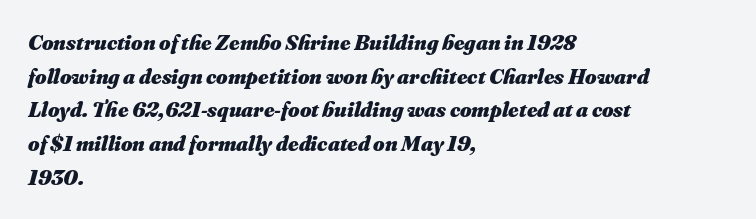
{"italic": "yes", "lean": "right", "slant_degrees": 16, "bold": "yes", "underline": "no", "align": "left", "line_spacing": "normal", "line_spacing_ratio": 1.53, "letter_spacing": "normal", "letter_spacing_em": 0.0, "glyph_px": 22}
